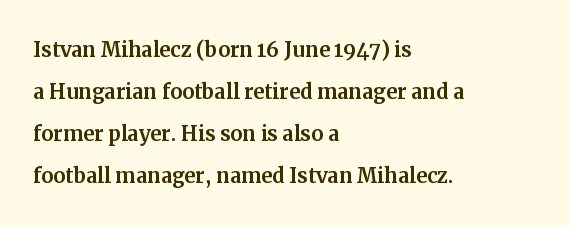
Q: Is the text italic (slanted)? A: No, it is upright.
Q: Is the text underlined? A: No.
Q: How is the paragraph aligned? A: Left-aligned.
Q: Is the spacing between letters normal or unusually wide? A: Normal.
Q: Is the spacing between lines tight, normal or loose? A: Normal.
